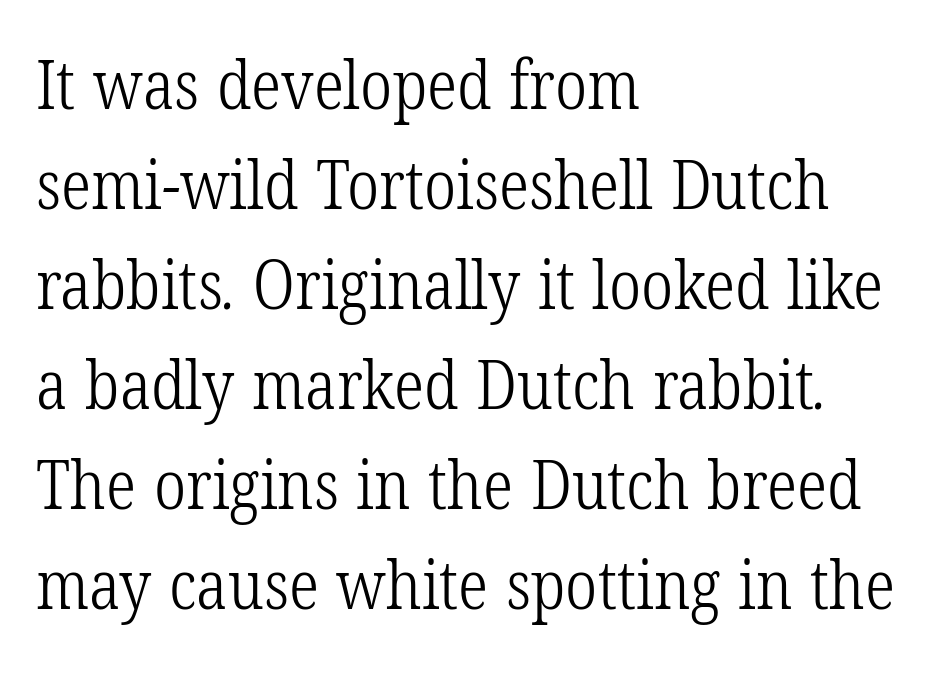
This rendering leaves character spacing at its baseline value. Unmarked baselines from the first word to the last. This sample has the flowing, uneven cadence of proportional lettering. If you drew a ruler down the left edge, every line would touch it. Typographically, this falls in the serif category. In terms of leading, this rendering sits right in the middle.
